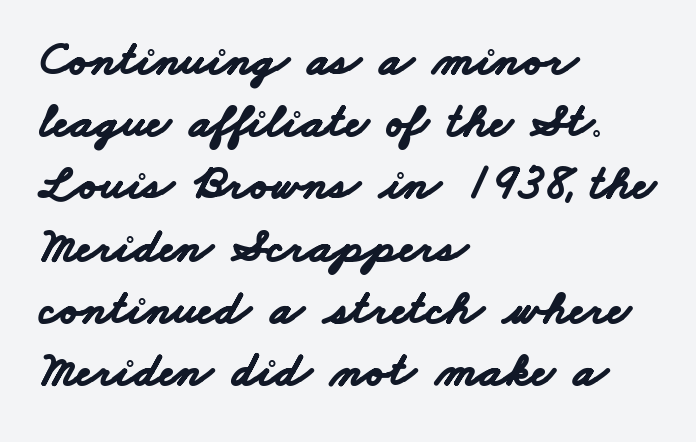
The face used here is a sans, in the tradition of grotesques and geometrics. Students, this is bold: see how much ink each stroke carries. Letter spacing: default. The paragraph shown leans on its left margin.
